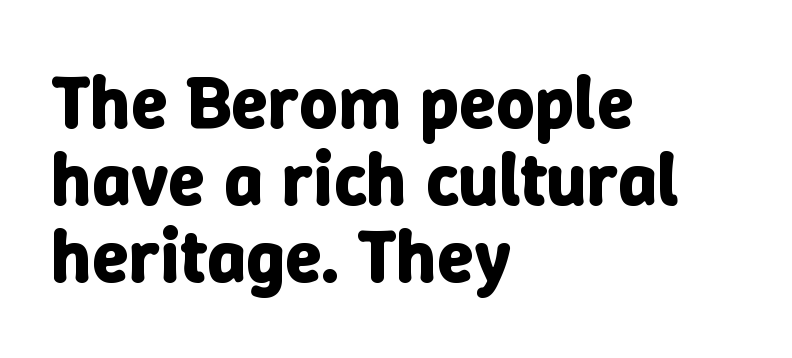
The image shows 75 px bold type, upright; set left-aligned, tight line spacing (1.03x), normal letter spacing, not underlined; low stroke contrast and a medium x-height.
